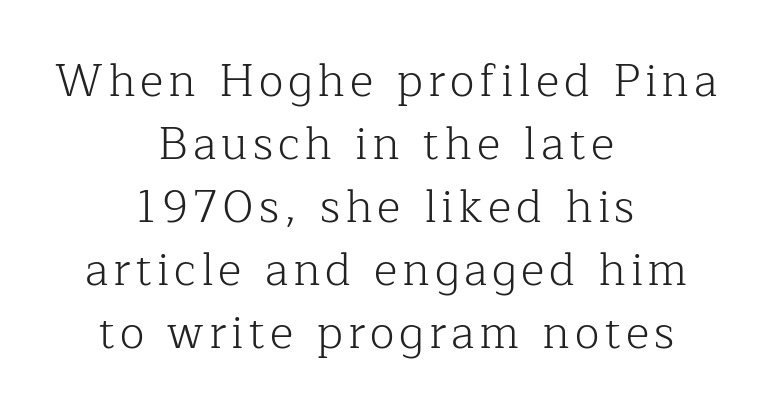
The specimen omits any rule beneath the text block's lines. The text block is weighted toward neither margin, spreading evenly from the middle. This is the regular roman posture of the typeface. Stems here are at most as thick as an everyday book face. What kind of face is this? One with serifs. This sample has the flowing, uneven cadence of proportional lettering.
